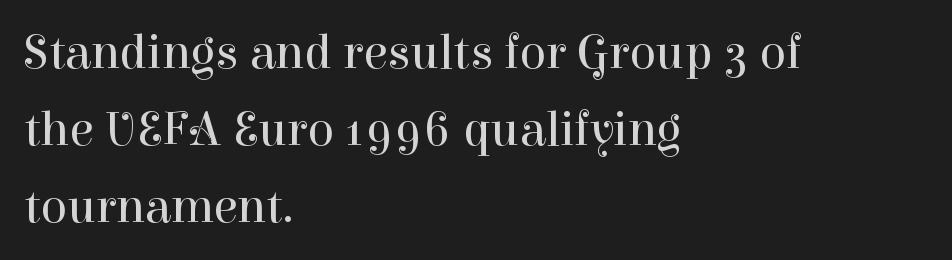
The type family on display is of the serif kind. The paragraph shown leans on its left margin. Note the varied advance widths — an 'i' is clearly narrower than an 'm'. Every character sits straight up, as roman type does. The string is rendered with underlining switched off.
